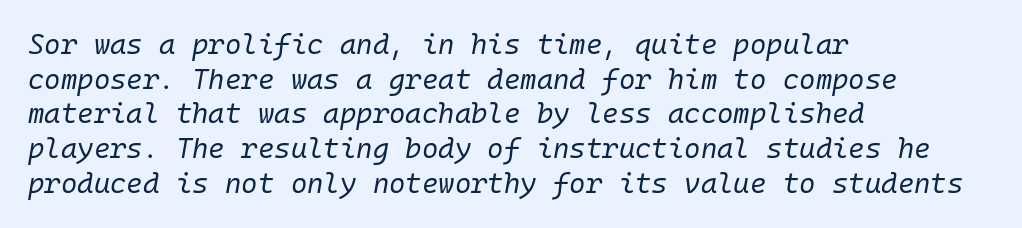
Q: Is the text bold? A: No.
Q: Is the text italic (slanted)? A: Yes, it leans right by about 10 degrees.
Q: Is the text underlined? A: No.
Q: How is the paragraph aligned? A: Left-aligned.
Q: Is the spacing between letters normal or unusually wide? A: Normal.
Q: Width (condensed, normal, or wide)? A: Normal.
Q: Stroke contrast? A: Low.
Q: x-height? A: Medium.
Q: Monospaced? A: Yes.
